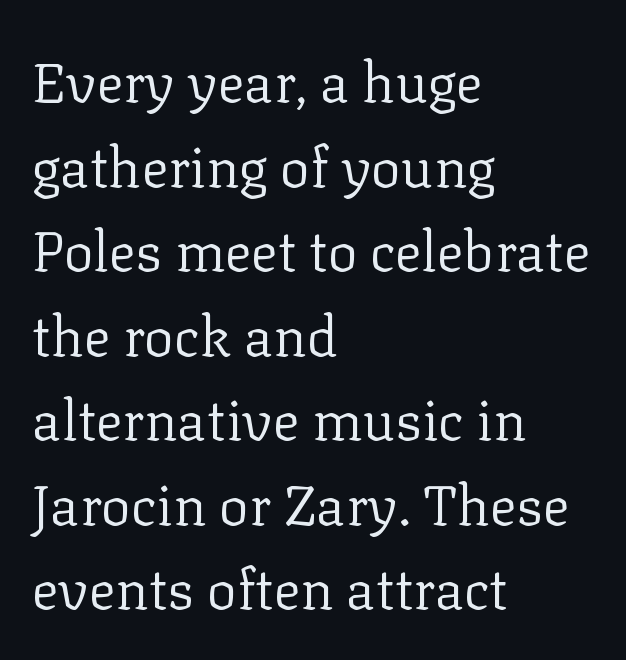
The image shows 56 px regular-weight serif type, upright; set left-aligned, normal line spacing (1.51x), normal letter spacing, not underlined; low stroke contrast and a medium x-height.
